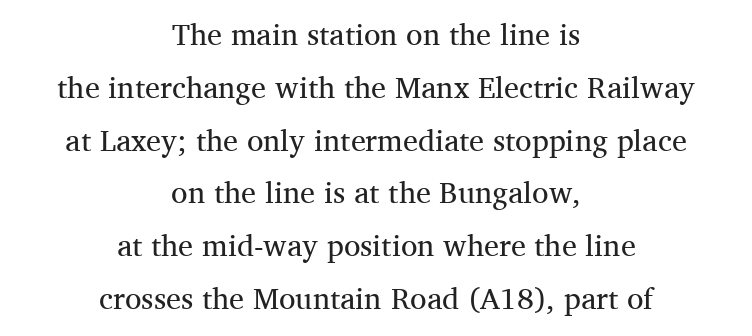
The image shows 30 px regular-weight serif type, upright; set centered, line spacing 1.76x, normal letter spacing, not underlined; medium stroke contrast and a medium x-height.
